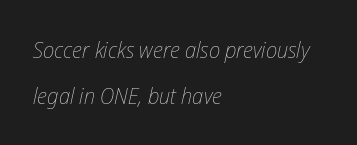
The image shows 23 px text type, italic (leaning right); set left-aligned, loose line spacing (2.01x), normal letter spacing, not underlined.
